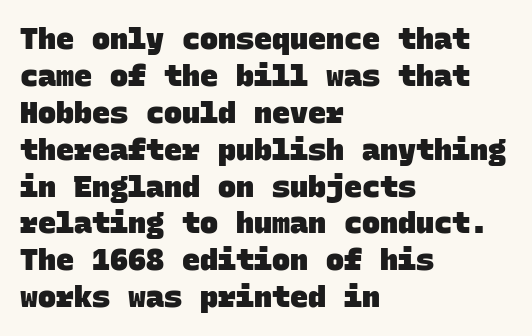
The image shows 30 px heavy sans-serif type, monospaced; set left-aligned, line spacing 1.23x, normal letter spacing, not underlined; low stroke contrast and a large x-height.
